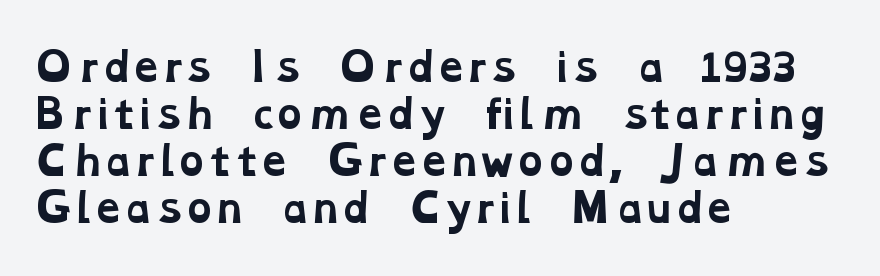
The image shows 38 px bold, wide serif type; set left-aligned, line spacing 1.24x, normal letter spacing, not underlined; low stroke contrast and a medium x-height.
